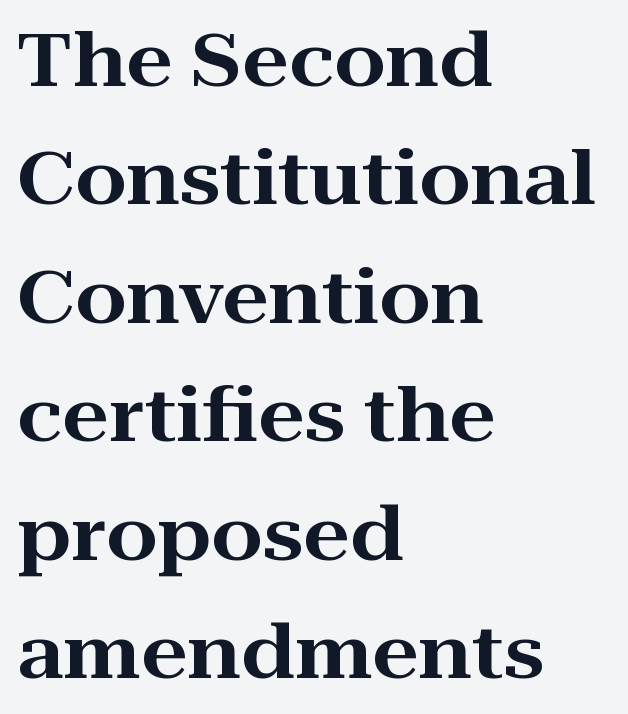
Letters rest on an invisible, unmarked baseline. Think of a printed novel: that variable character pitch is what you see here. A typesetter would label this face a serif. A typesetter would mark this as roman, not italic.
